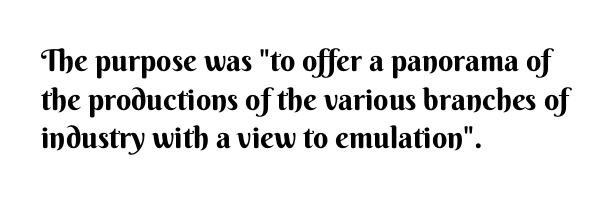
Q: Is the text bold? A: Yes.
Q: Is the text italic (slanted)? A: No, it is upright.
Q: Is the typeface a serif or a sans-serif typeface? A: Sans-serif.
Q: Is the text underlined? A: No.
Q: How is the paragraph aligned? A: Left-aligned.
Q: Is the spacing between letters normal or unusually wide? A: Normal.
Q: Is the spacing between lines tight, normal or loose? A: Normal.
Q: Width (condensed, normal, or wide)? A: Normal.
Q: Stroke contrast? A: Medium.
Q: x-height? A: Small.
Q: Monospaced? A: No.
